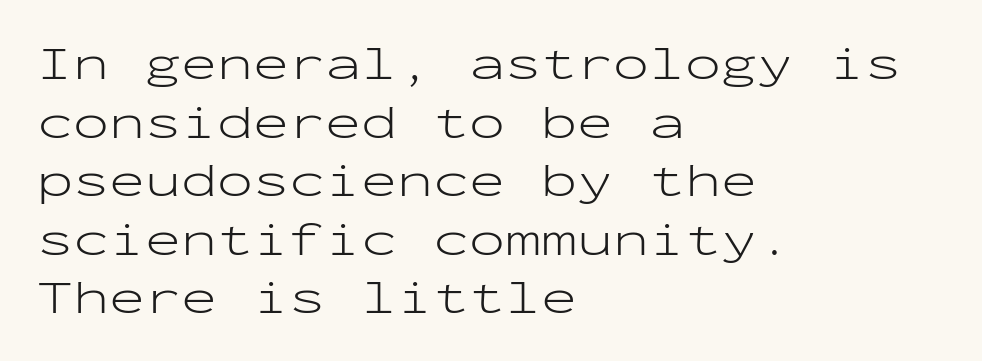
Q: Is the text bold? A: No.
Q: Is the text italic (slanted)? A: No, it is upright.
Q: Is the typeface a serif or a sans-serif typeface? A: Sans-serif.
Q: Is the text underlined? A: No.
Q: How is the paragraph aligned? A: Left-aligned.
Q: Is the spacing between letters normal or unusually wide? A: Normal.
Q: Width (condensed, normal, or wide)? A: Wide.
Q: Stroke contrast? A: Low.
Q: x-height? A: Medium.
Q: Monospaced? A: Yes.
